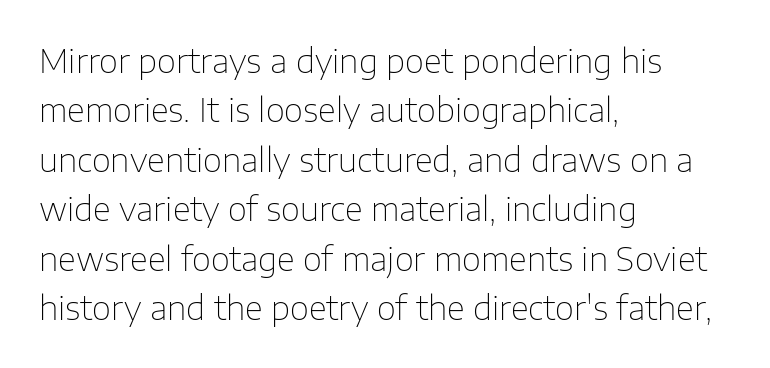
Q: Is the text bold? A: No.
Q: Is the text italic (slanted)? A: No, it is upright.
Q: Is the typeface a serif or a sans-serif typeface? A: Sans-serif.
Q: Is the text underlined? A: No.
Q: How is the paragraph aligned? A: Left-aligned.
Q: Is the spacing between letters normal or unusually wide? A: Normal.
Q: Is the spacing between lines tight, normal or loose? A: Normal.
Q: Width (condensed, normal, or wide)? A: Normal.
Q: Stroke contrast? A: Low.
Q: x-height? A: Medium.
Q: Monospaced? A: No.
